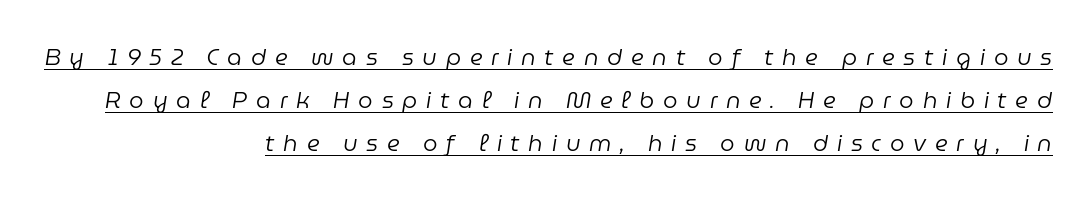
Would a proofreader flag this as italicized? Yes. The rendered words wear a rule along their underside. No extra ink here — the face is not bold. A typesetter would call this heavily tracked-out type.
